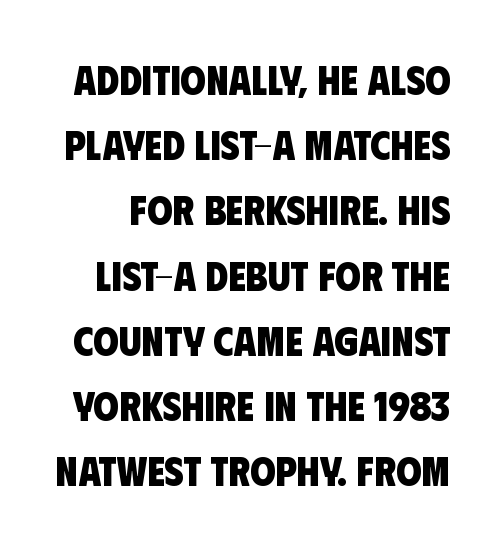
{"serif": "no", "bold": "yes", "weight": "heavy", "width": "condensed", "stroke_contrast": "low", "x_height": "large", "monospaced": "no", "underline": "no", "line_spacing": "normal", "line_spacing_ratio": 1.59, "letter_spacing": "normal", "letter_spacing_em": 0.0, "glyph_px": 41}
